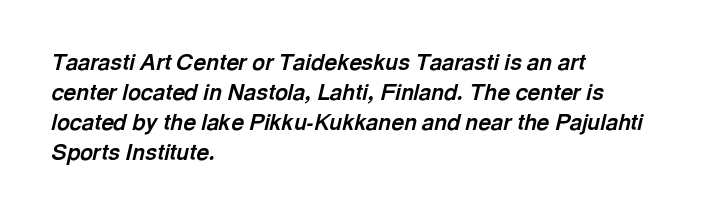
Q: Is the text bold? A: Yes.
Q: Is the text italic (slanted)? A: Yes, it leans right by about 13 degrees.
Q: Is the text underlined? A: No.
Q: How is the paragraph aligned? A: Left-aligned.
Q: Is the spacing between letters normal or unusually wide? A: Normal.
Q: Is the spacing between lines tight, normal or loose? A: Normal.
